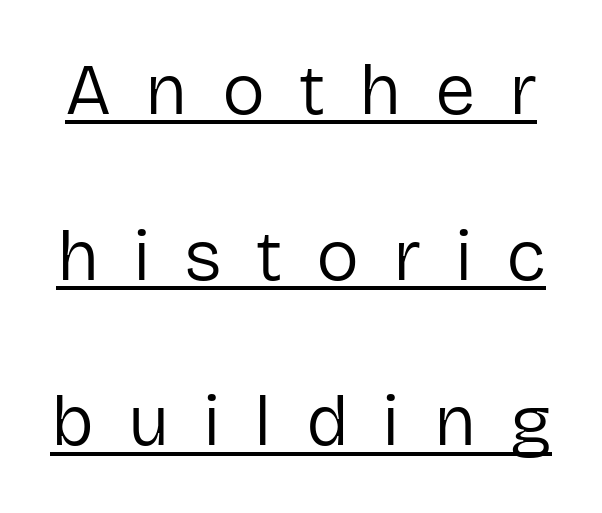
Designer's note — italics off, roman on. This is not heavy type; no bold has been used. This sample carries an underscore along the baseline area. The passage shown is typed in a proportional face where columns would drift. Leading: increased.
